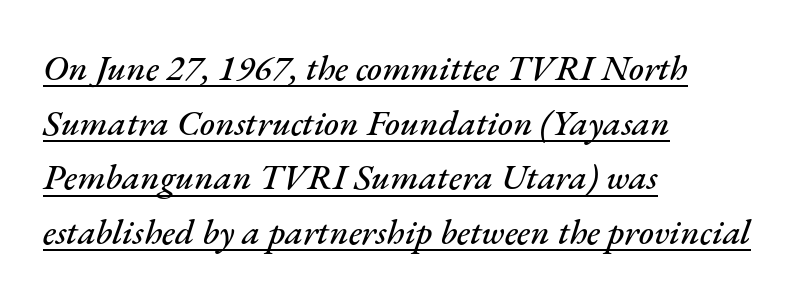
Style check: oblique. You can see a thin bar hugging the bottom of the glyphs. These lines are rendered in a variable-pitch font. Evenly set lines give the paragraph a standard silhouette. This sample is left-justified, so line endings fall wherever the words run out. Letter spacing: default.
